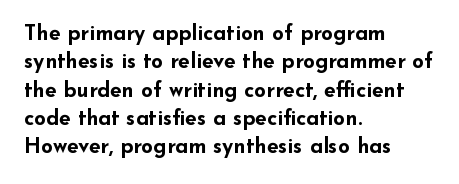
The lines in this sample share a left origin and differ only in where they stop. The block of text has a typical density, with ordinary space between rows. Posture: upright roman. The characters look thick and weighty, a clear bold. Letters rest on an invisible, unmarked baseline. There is no visible air inserted between adjacent glyphs.
